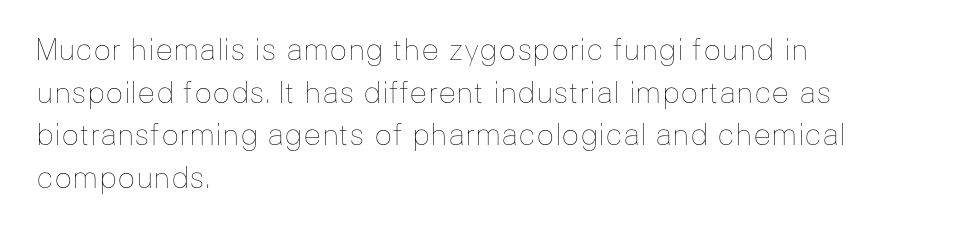
This reads as an unemphasized weight, regular at the heaviest. The letterforms sit shoulder to shoulder at normal distance. Underlining? Definitely not there. Is this a fixed-width face? No — the glyphs have proportional, varying widths.
